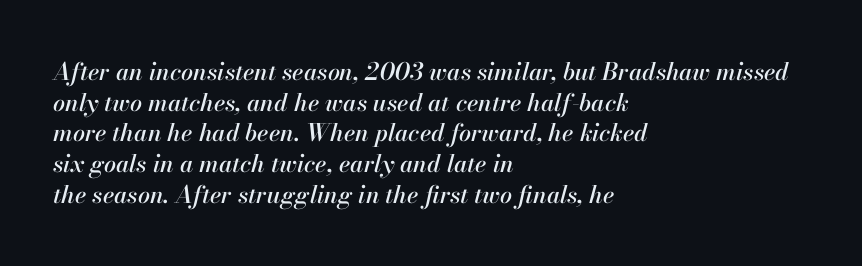
{"italic": "yes", "lean": "right", "slant_degrees": 13, "underline": "no", "align": "left", "line_spacing": "normal", "line_spacing_ratio": 1.28, "letter_spacing": "normal", "letter_spacing_em": 0.0, "glyph_px": 24}
